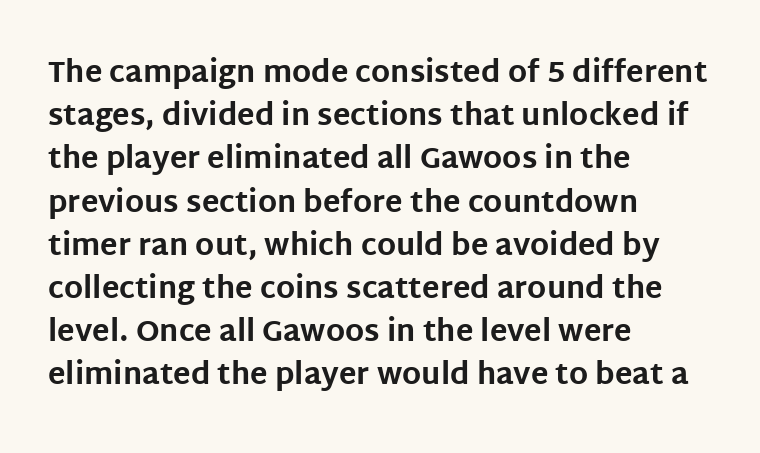
Q: Is the text bold? A: Yes.
Q: Is the text italic (slanted)? A: No, it is upright.
Q: Is the typeface a serif or a sans-serif typeface? A: Sans-serif.
Q: Is the text underlined? A: No.
Q: How is the paragraph aligned? A: Left-aligned.
Q: Is the spacing between letters normal or unusually wide? A: Normal.
Q: Is the spacing between lines tight, normal or loose? A: Normal.
Q: Width (condensed, normal, or wide)? A: Normal.
Q: Stroke contrast? A: Low.
Q: x-height? A: Large.
Q: Monospaced? A: No.
